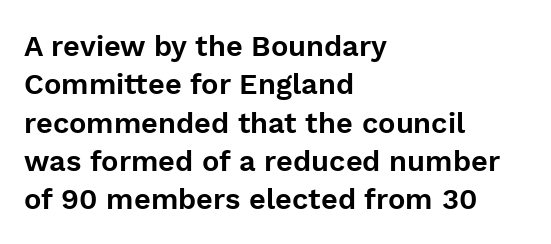
The image shows 29 px sans-serif type, upright; set left-aligned, normal line spacing (1.32x), normal letter spacing, not underlined; low stroke contrast and a medium x-height.
